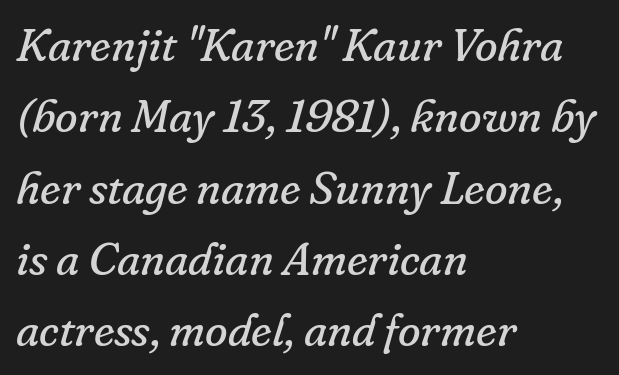
The image shows 46 px regular-weight serif type, italic (leaning right); set left-aligned, normal line spacing (1.55x), normal letter spacing, not underlined; low stroke contrast and a small x-height.
